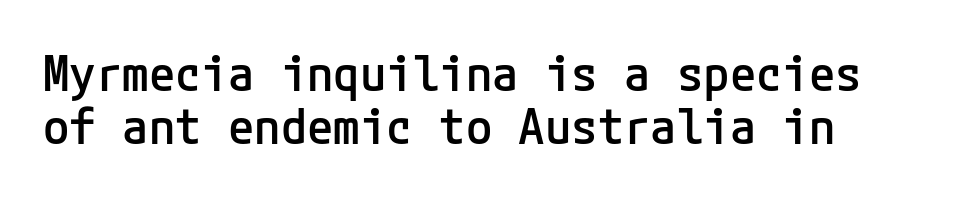
You can tell it's not italic because the verticals are truly vertical. The designer went with a sans here, leaving each stem footless. These words are printed semibold, heavier than regular yet not bold. How are the letters spaced? Ordinarily, with no added tracking. Honestly, the rows look squashed on top of each other. Descenders hang freely into open space.
